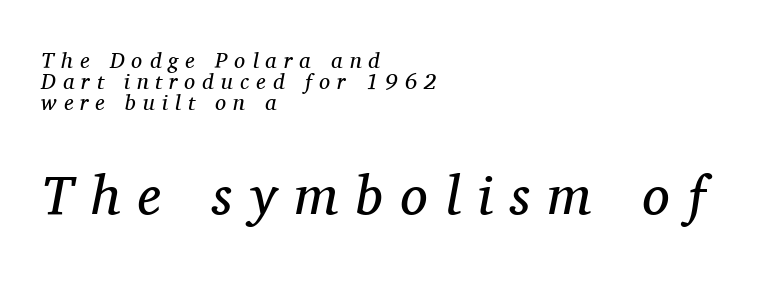
{"serif": "yes", "italic": "yes", "lean": "right", "slant_degrees": 11, "bold": "no", "weight": "regular", "width": "normal", "stroke_contrast": "medium", "x_height": "medium", "monospaced": "no", "underline": "no", "align": "left", "line_spacing": "tight", "line_spacing_ratio": 0.96, "letter_spacing": "wide", "letter_spacing_em": 0.32, "larger_block": "second", "size_ratio": 2.5, "glyph_px": 55}
